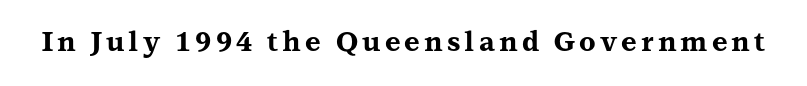
The image shows 27 px bold type, upright; set not underlined.
